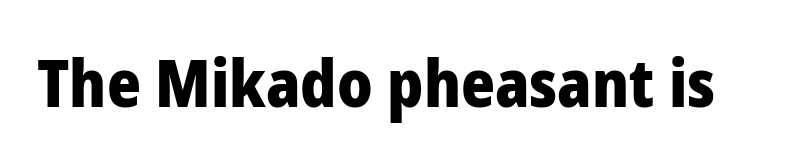
Q: Is the text bold? A: Yes.
Q: Is the text italic (slanted)? A: No, it is upright.
Q: Is the typeface a serif or a sans-serif typeface? A: Sans-serif.
Q: Is the text underlined? A: No.
Q: Is the spacing between letters normal or unusually wide? A: Normal.
Q: Width (condensed, normal, or wide)? A: Normal.
Q: Stroke contrast? A: Low.
Q: x-height? A: Medium.
Q: Monospaced? A: No.
